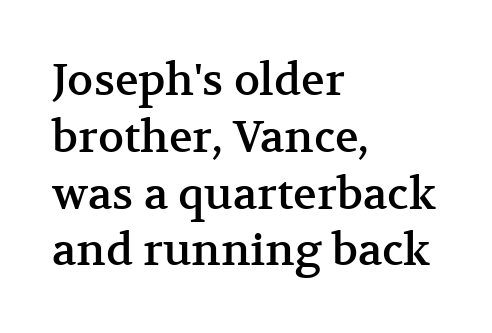
The image shows 44 px serif type, upright; set left-aligned, normal line spacing (1.29x), normal letter spacing, not underlined; medium stroke contrast and a medium x-height.
